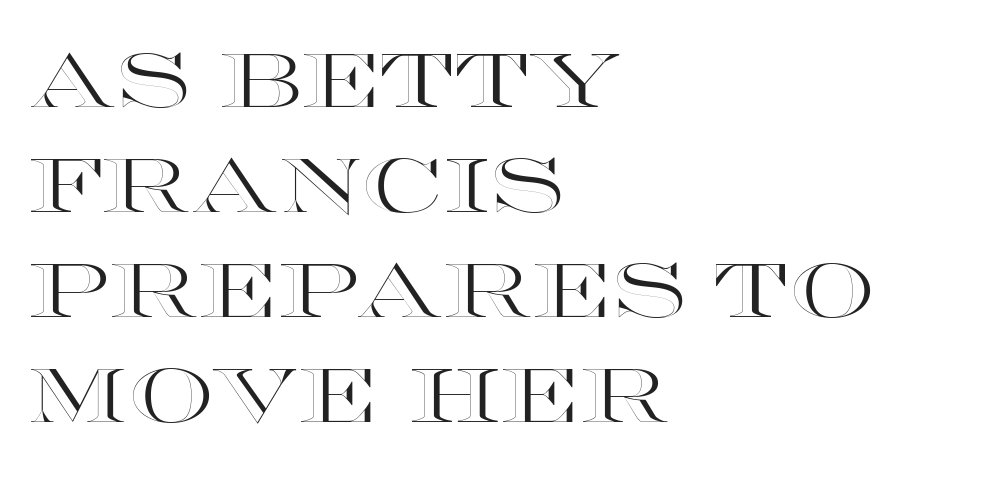
Q: Is the text italic (slanted)? A: No, it is upright.
Q: Is the text underlined? A: No.
Q: How is the paragraph aligned? A: Left-aligned.
Q: Is the spacing between letters normal or unusually wide? A: Normal.
Q: Is the spacing between lines tight, normal or loose? A: Normal.
Q: Width (condensed, normal, or wide)? A: Wide.
Q: x-height? A: Large.
Q: Monospaced? A: No.
